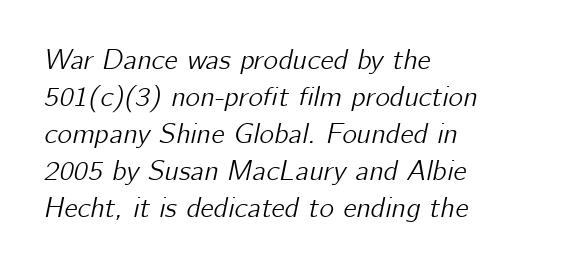
{"italic": "yes", "lean": "right", "slant_degrees": 12, "width": "normal", "stroke_contrast": "low", "x_height": "medium", "monospaced": "no", "underline": "no", "align": "left", "line_spacing": "normal", "line_spacing_ratio": 1.32, "letter_spacing": "normal", "letter_spacing_em": 0.0, "glyph_px": 28}
